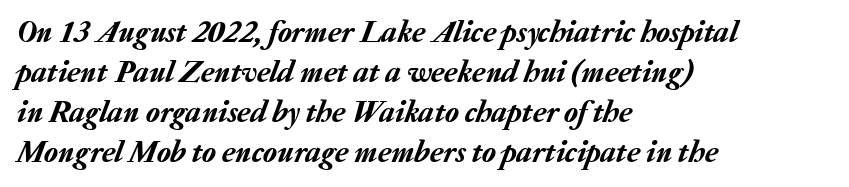
Q: Is the text italic (slanted)? A: Yes, it leans right by about 20 degrees.
Q: Is the text underlined? A: No.
Q: How is the paragraph aligned? A: Left-aligned.
Q: Is the spacing between letters normal or unusually wide? A: Normal.
Q: Is the spacing between lines tight, normal or loose? A: Normal.
Q: Width (condensed, normal, or wide)? A: Normal.
Q: Stroke contrast? A: Low.
Q: x-height? A: Medium.
Q: Monospaced? A: No.
